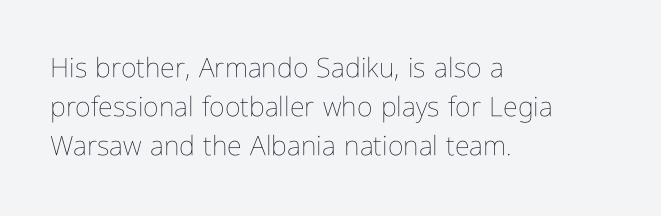
Q: Is the text bold? A: No.
Q: Is the text italic (slanted)? A: No, it is upright.
Q: Is the text underlined? A: No.
Q: How is the paragraph aligned? A: Left-aligned.
Q: Is the spacing between letters normal or unusually wide? A: Normal.
Q: Is the spacing between lines tight, normal or loose? A: Normal.
